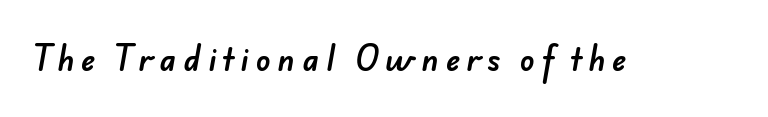
The image shows 30 px sans-serif type; set unusually wide letter spacing (+0.23 em), not underlined; low stroke contrast and a small x-height.
